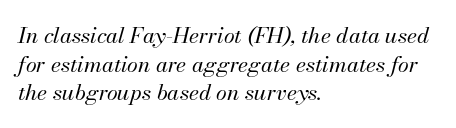
{"italic": "yes", "lean": "right", "slant_degrees": 13, "bold": "no", "underline": "no", "align": "left", "line_spacing": "normal", "line_spacing_ratio": 1.3, "letter_spacing": "normal", "letter_spacing_em": 0.0, "glyph_px": 22}
